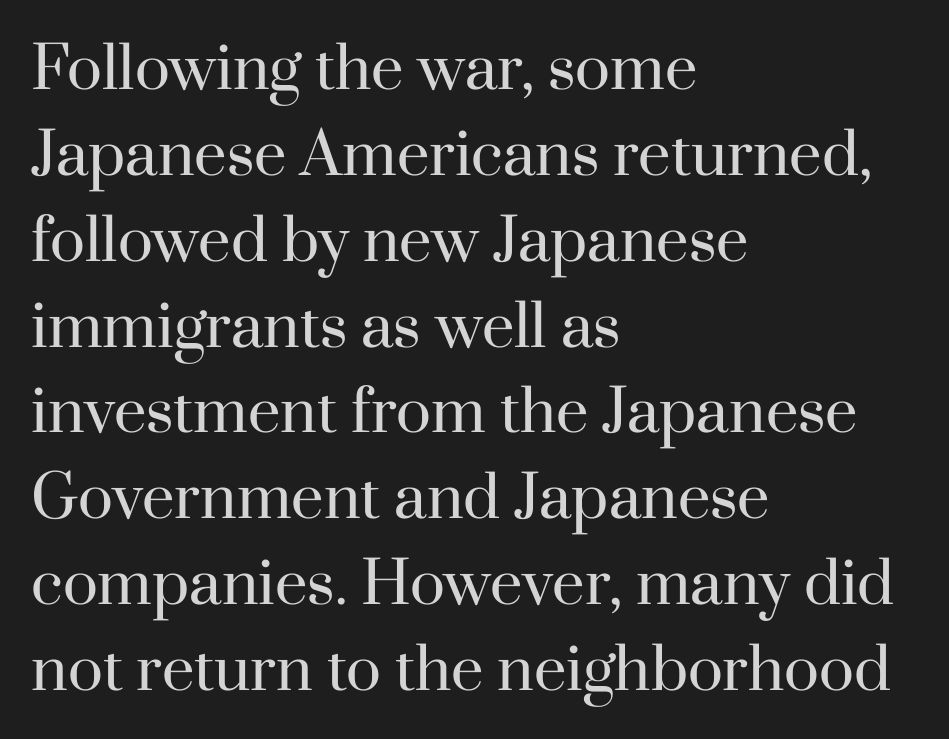
Does the type have serifs? Yes, each stem ends in a small foot. If you drew a ruler down the left edge, every line would touch it. The lettering holds an erect, upright posture throughout. Stem width sits at or under what a default text font uses.
